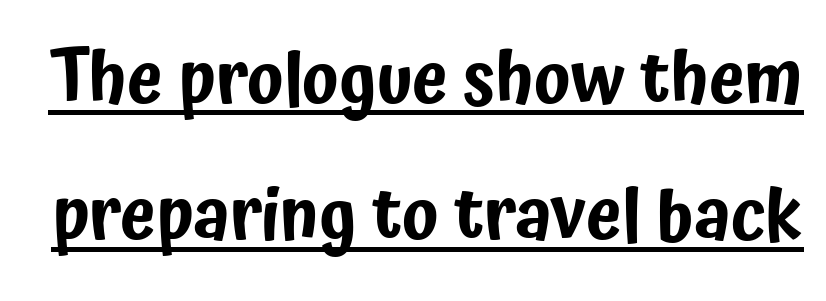
The image shows 72 px condensed sans-serif type, upright; set line spacing 1.89x, normal letter spacing, underlined; low stroke contrast and a medium x-height.
